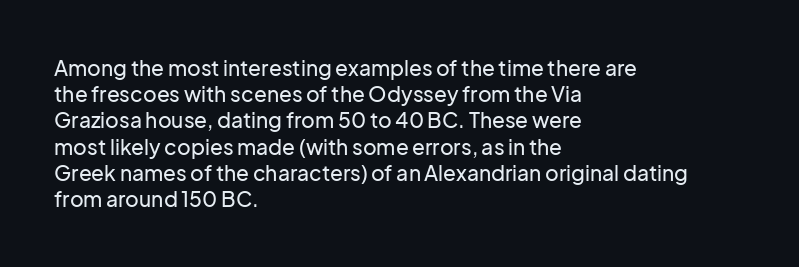
{"italic": "no", "underline": "no", "align": "left", "line_spacing": "normal", "line_spacing_ratio": 1.25, "letter_spacing": "normal", "letter_spacing_em": 0.0, "glyph_px": 21}
